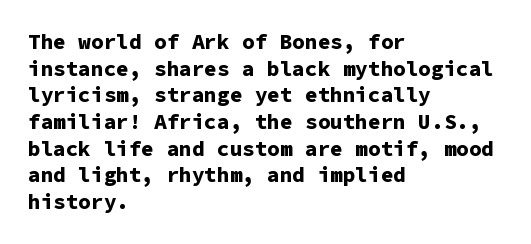
Q: Is the text bold? A: Yes.
Q: Is the text italic (slanted)? A: No, it is upright.
Q: Is the text underlined? A: No.
Q: How is the paragraph aligned? A: Left-aligned.
Q: Is the spacing between letters normal or unusually wide? A: Normal.
Q: Is the spacing between lines tight, normal or loose? A: Normal.
